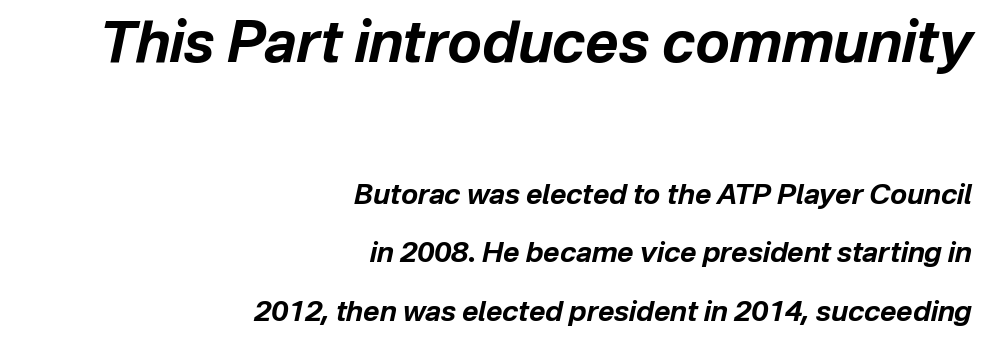
The image shows 57 px bold type, italic (leaning right); set right-aligned, loose line spacing (2.08x), normal letter spacing, not underlined; the first (top) block is 2.04x larger; low stroke contrast and a medium x-height.
